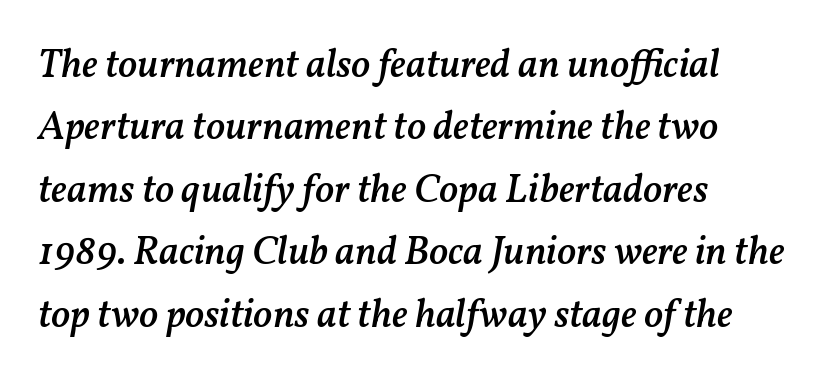
Q: Is the text bold? A: Semi-bold.
Q: Is the text italic (slanted)? A: Yes, it leans right by about 11 degrees.
Q: Is the text underlined? A: No.
Q: How is the paragraph aligned? A: Left-aligned.
Q: Is the spacing between letters normal or unusually wide? A: Normal.
Q: Is the spacing between lines tight, normal or loose? A: Normal.
Q: Width (condensed, normal, or wide)? A: Normal.
Q: Stroke contrast? A: Medium.
Q: x-height? A: Medium.
Q: Monospaced? A: No.
